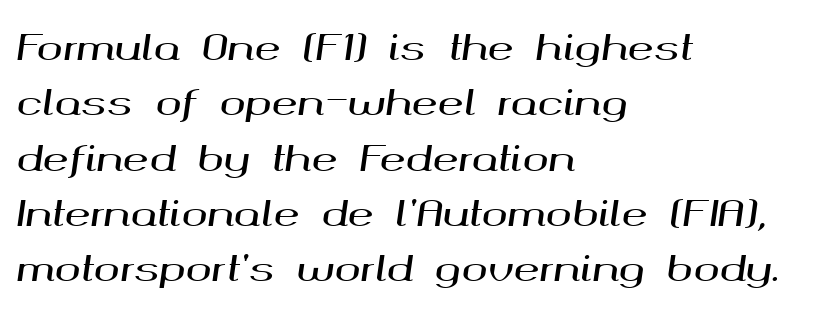
The image shows 35 px wide type, italic (leaning right); set left-aligned, normal line spacing (1.58x), normal letter spacing, not underlined; medium stroke contrast and a medium x-height.
